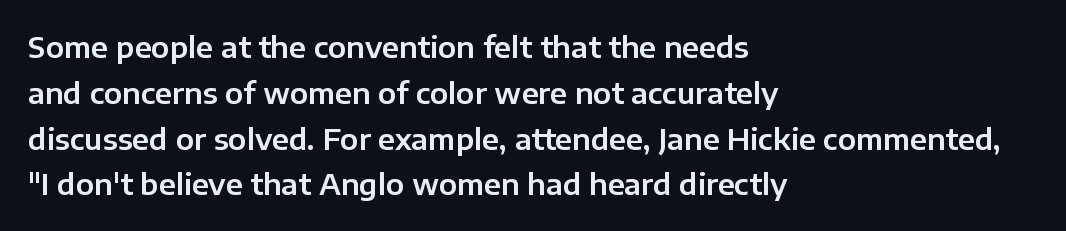
Q: Is the text italic (slanted)? A: No, it is upright.
Q: Is the typeface a serif or a sans-serif typeface? A: Sans-serif.
Q: Is the text underlined? A: No.
Q: How is the paragraph aligned? A: Left-aligned.
Q: Is the spacing between letters normal or unusually wide? A: Normal.
Q: Is the spacing between lines tight, normal or loose? A: Normal.
Q: Width (condensed, normal, or wide)? A: Normal.
Q: Stroke contrast? A: Low.
Q: x-height? A: Medium.
Q: Monospaced? A: No.
